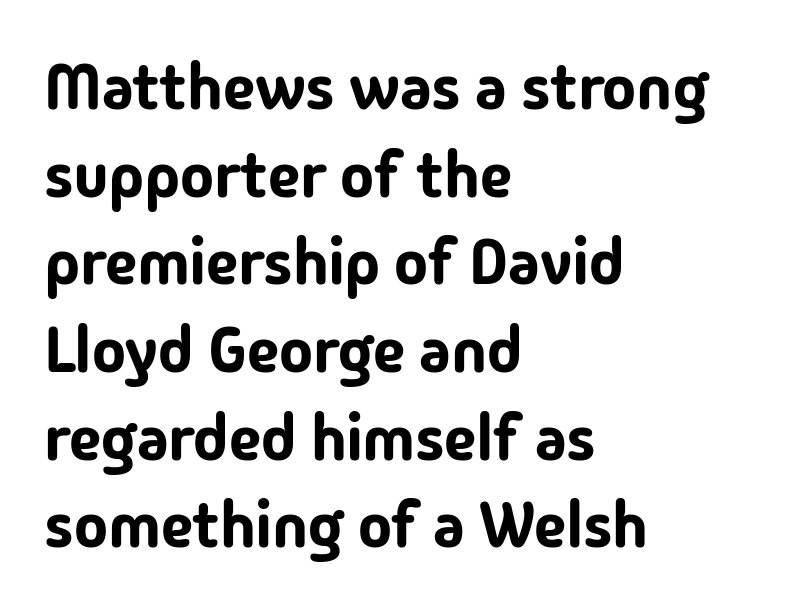
Q: Is the text italic (slanted)? A: No, it is upright.
Q: Is the typeface a serif or a sans-serif typeface? A: Sans-serif.
Q: Is the text underlined? A: No.
Q: How is the paragraph aligned? A: Left-aligned.
Q: Is the spacing between letters normal or unusually wide? A: Normal.
Q: Is the spacing between lines tight, normal or loose? A: Normal.
Q: Width (condensed, normal, or wide)? A: Normal.
Q: Stroke contrast? A: Low.
Q: x-height? A: Medium.
Q: Monospaced? A: No.
